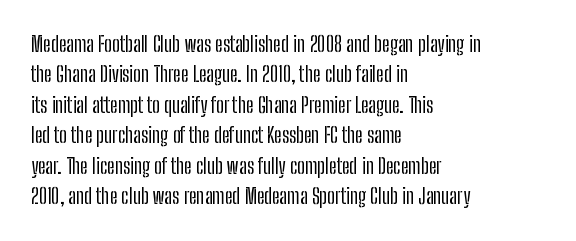
{"italic": "no", "underline": "no", "align": "left", "line_spacing": "normal", "line_spacing_ratio": 1.45, "letter_spacing": "normal", "letter_spacing_em": 0.0, "glyph_px": 21}
